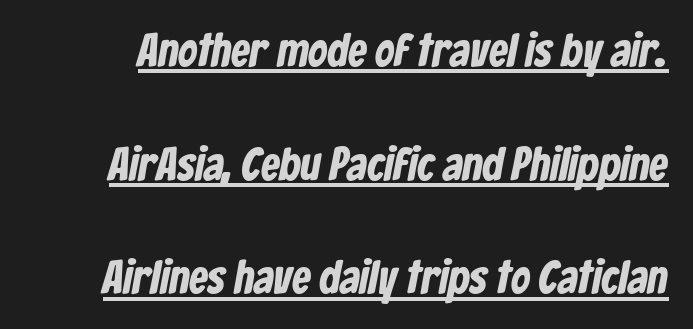
{"serif": "no", "bold": "yes", "weight": "bold", "width": "condensed", "stroke_contrast": "low", "x_height": "medium", "monospaced": "no", "underline": "yes", "line_spacing": "loose", "line_spacing_ratio": 2.42, "letter_spacing": "normal", "letter_spacing_em": 0.0, "glyph_px": 47}
